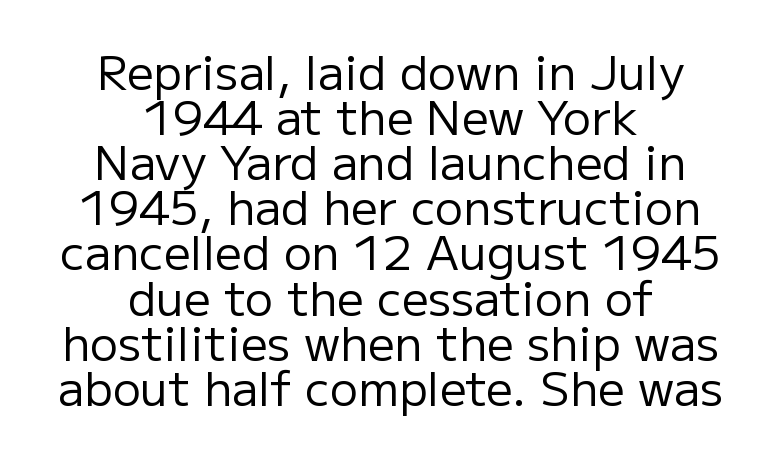
{"serif": "no", "italic": "no", "bold": "no", "weight": "regular", "width": "normal", "stroke_contrast": "low", "x_height": "medium", "monospaced": "no", "underline": "no", "align": "center", "line_spacing": "tight", "line_spacing_ratio": 0.96, "letter_spacing": "normal", "letter_spacing_em": 0.0, "glyph_px": 47}
